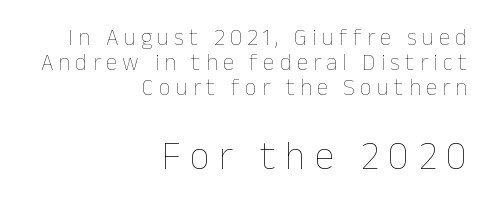
Q: Is the text bold? A: No.
Q: Is the text italic (slanted)? A: No, it is upright.
Q: Is the text underlined? A: No.
Q: How is the paragraph aligned? A: Right-aligned.
Q: Is the spacing between letters normal or unusually wide? A: Unusually wide.
Q: Is the spacing between lines tight, normal or loose? A: Tight.
Q: Which block of text is set in a larger size, the first (top) or the second (bottom)? A: The second (bottom) one.
Q: Width (condensed, normal, or wide)? A: Normal.
Q: Stroke contrast? A: Low.
Q: x-height? A: Medium.
Q: Monospaced? A: No.
